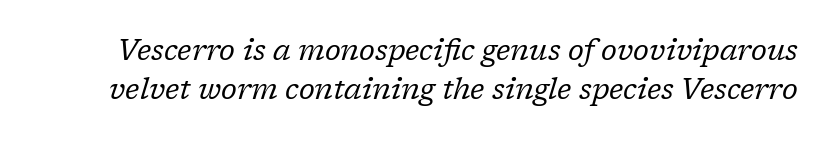
The image shows 29 px regular-weight serif type, italic (leaning right); set normal line spacing (1.34x), normal letter spacing, not underlined; low stroke contrast and a medium x-height.
